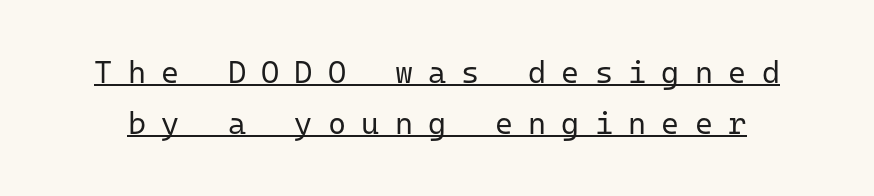
The image shows 31 px regular-weight sans-serif type, upright, monospaced; set normal line spacing (1.64x), unusually wide letter spacing (+0.49 em), underlined; low stroke contrast and a medium x-height.
